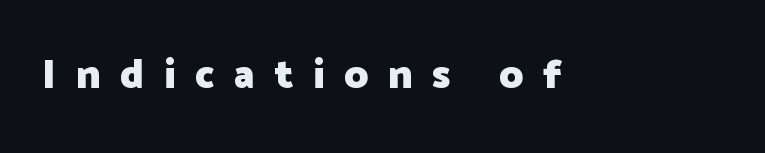
{"serif": "no", "italic": "no", "bold": "yes", "weight": "heavy", "width": "normal", "stroke_contrast": "low", "x_height": "medium", "monospaced": "no", "underline": "no", "letter_spacing": "wide", "letter_spacing_em": 0.48, "glyph_px": 41}
